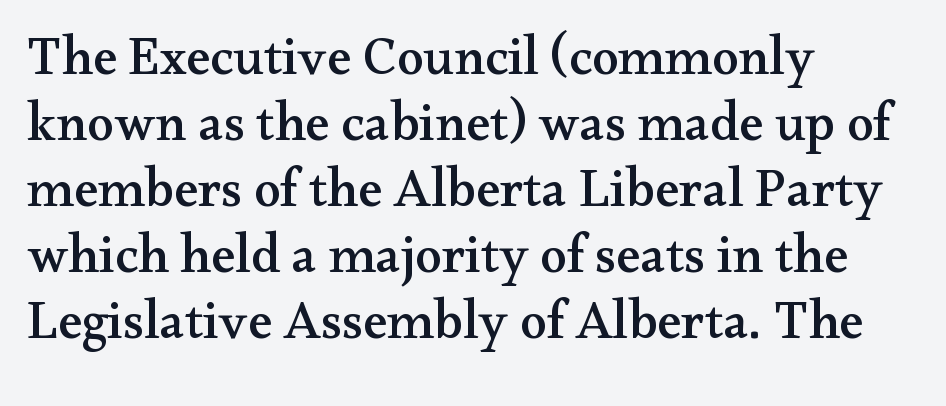
Q: Is the text italic (slanted)? A: No, it is upright.
Q: Is the typeface a serif or a sans-serif typeface? A: Serif.
Q: Is the text underlined? A: No.
Q: How is the paragraph aligned? A: Left-aligned.
Q: Is the spacing between letters normal or unusually wide? A: Normal.
Q: Width (condensed, normal, or wide)? A: Wide.
Q: Stroke contrast? A: Medium.
Q: x-height? A: Small.
Q: Monospaced? A: No.
